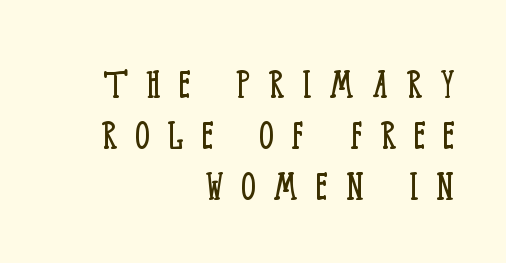
{"serif": "yes", "italic": "no", "bold": "no", "weight": "light", "width": "condensed", "stroke_contrast": "low", "x_height": "large", "monospaced": "no", "underline": "no", "align": "right", "line_spacing": "tight", "line_spacing_ratio": 1.11, "letter_spacing": "wide", "letter_spacing_em": 0.39, "glyph_px": 46}
